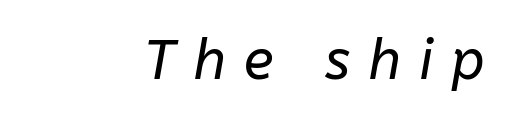
Q: Is the text bold? A: No.
Q: Is the text italic (slanted)? A: Yes, it leans right by about 10 degrees.
Q: Is the text underlined? A: No.
Q: How is the paragraph aligned? A: Right-aligned.
Q: Is the spacing between letters normal or unusually wide? A: Unusually wide.
Q: Width (condensed, normal, or wide)? A: Normal.
Q: Stroke contrast? A: Low.
Q: x-height? A: Medium.
Q: Monospaced? A: No.
